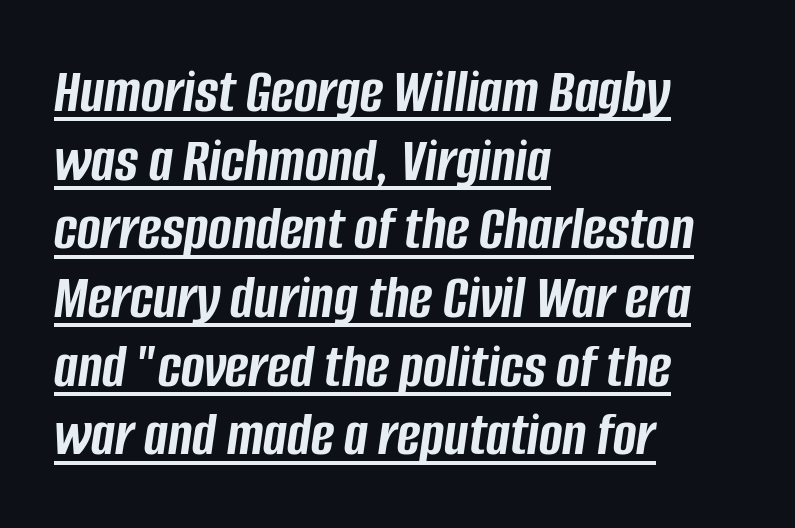
The face used here has the dense, thick strokes of a bold. This rendering leaves character spacing at its baseline value. The letters advance in unequal steps, a hallmark of proportional type. The axis of the letterforms is tilted away from vertical.
